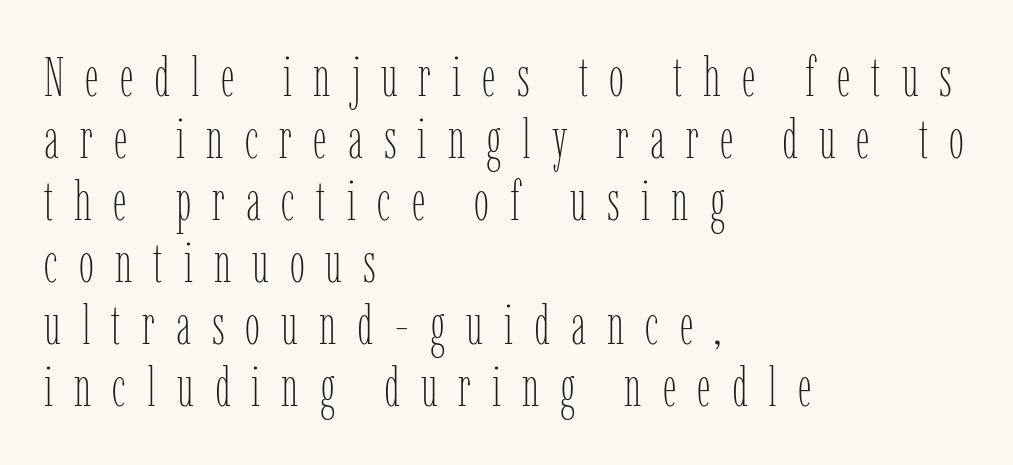
Q: Is the text bold? A: No.
Q: Is the text italic (slanted)? A: No, it is upright.
Q: Is the text underlined? A: No.
Q: How is the paragraph aligned? A: Left-aligned.
Q: Is the spacing between letters normal or unusually wide? A: Unusually wide.
Q: Is the spacing between lines tight, normal or loose? A: Tight.
Q: Width (condensed, normal, or wide)? A: Condensed.
Q: Stroke contrast? A: Low.
Q: x-height? A: Medium.
Q: Monospaced? A: No.
